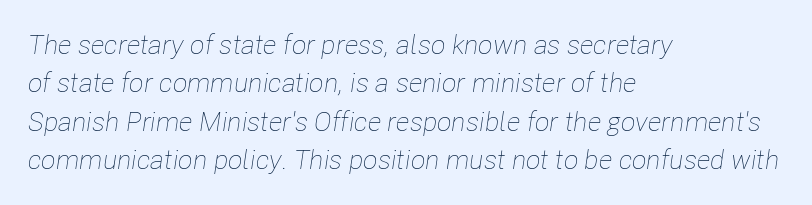
{"italic": "yes", "lean": "right", "slant_degrees": 8, "bold": "no", "underline": "no", "align": "left", "line_spacing": "normal", "line_spacing_ratio": 1.42, "letter_spacing": "normal", "letter_spacing_em": 0.0, "glyph_px": 27}
